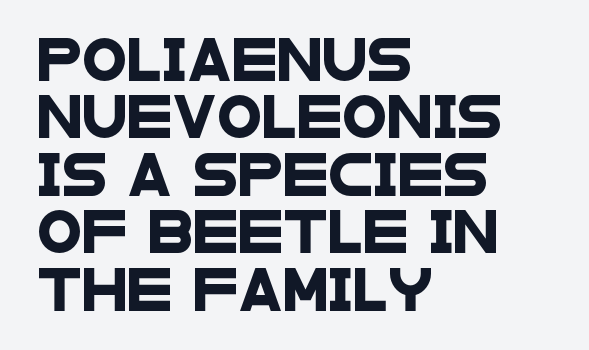
{"serif": "no", "width": "wide", "stroke_contrast": "low", "x_height": "large", "monospaced": "no", "underline": "no", "align": "left", "line_spacing": "normal", "line_spacing_ratio": 1.4, "letter_spacing": "normal", "letter_spacing_em": 0.0, "glyph_px": 41}
